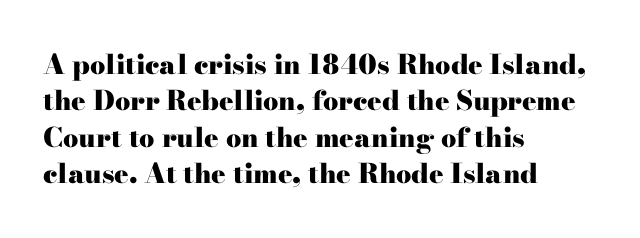
The lettering stays uniformly vertical, giving the passage a roman look. Letters rest on an invisible, unmarked baseline. This block has exactly the height ordinary leading produces. Spacing between characters is what you'd get straight out of the box. Notice how thick the strokes are: this is what a full bold looks like.
